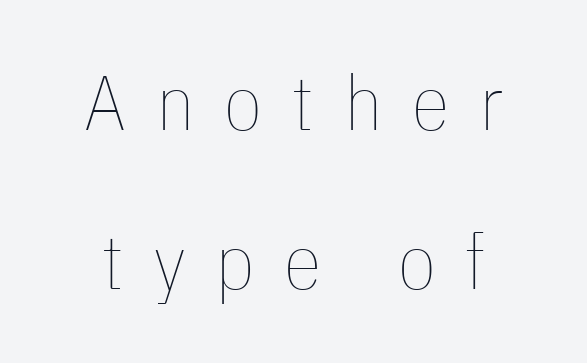
{"italic": "no", "bold": "no", "weight": "thin", "width": "condensed", "stroke_contrast": "low", "x_height": "medium", "monospaced": "no", "underline": "no", "line_spacing": "loose", "line_spacing_ratio": 2.07, "letter_spacing": "wide", "letter_spacing_em": 0.39, "glyph_px": 77}
